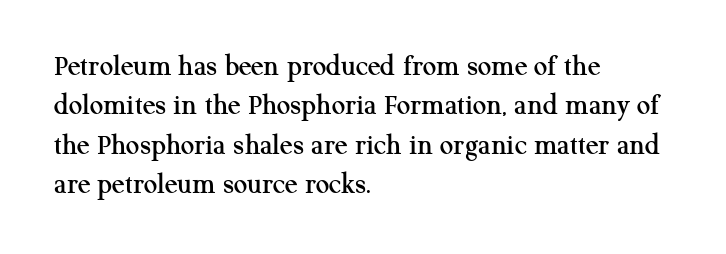
Left-aligned paragraph, ragged on the right. Spacing between characters is what you'd get straight out of the box. The type family on display is of the serif kind. Ordinary non-slanted type is in use.
